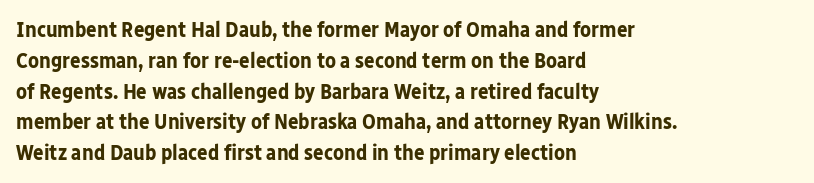
Q: Is the text bold? A: Yes.
Q: Is the text italic (slanted)? A: No, it is upright.
Q: Is the text underlined? A: No.
Q: How is the paragraph aligned? A: Left-aligned.
Q: Is the spacing between letters normal or unusually wide? A: Normal.
Q: Is the spacing between lines tight, normal or loose? A: Normal.
